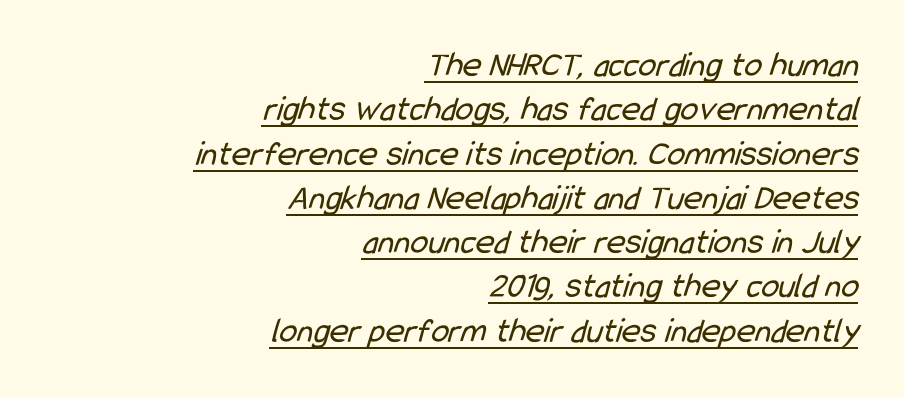
A typesetter would call this zero additional tracking. The text was rendered using a sans face with plain stroke endings. Nothing heavy about these letters — not bold at all. Check the space under the baseline: a stroke is drawn there. Looks like regular typesetting: each glyph gets only the width it needs.
